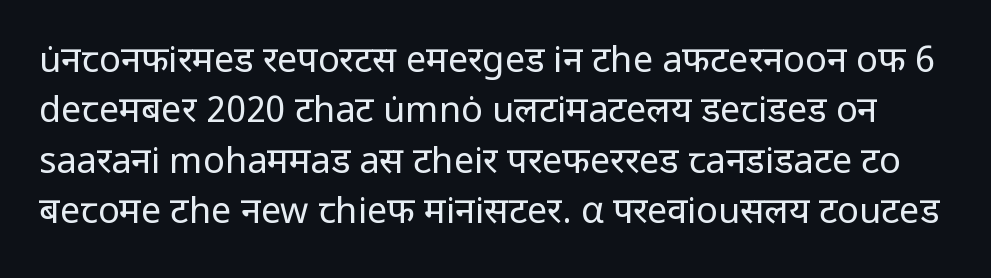
{"serif": "no", "italic": "no", "bold": "no", "weight": "regular", "width": "normal", "stroke_contrast": "low", "x_height": "medium", "monospaced": "no", "underline": "no", "line_spacing": "normal", "line_spacing_ratio": 1.4, "letter_spacing": "normal", "letter_spacing_em": 0.0, "glyph_px": 36}
